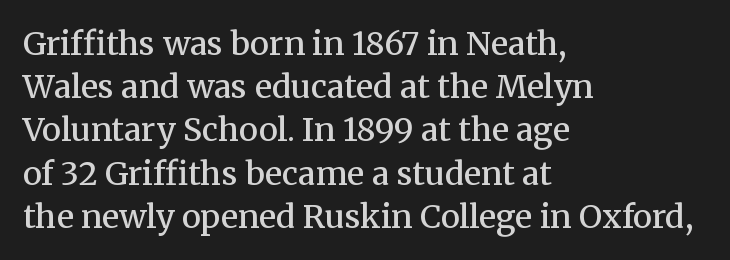
{"serif": "yes", "italic": "no", "bold": "semi", "weight": "semibold", "width": "normal", "stroke_contrast": "medium", "x_height": "medium", "monospaced": "no", "underline": "no", "align": "left", "line_spacing": "normal", "line_spacing_ratio": 1.35, "letter_spacing": "normal", "letter_spacing_em": 0.0, "glyph_px": 32}
